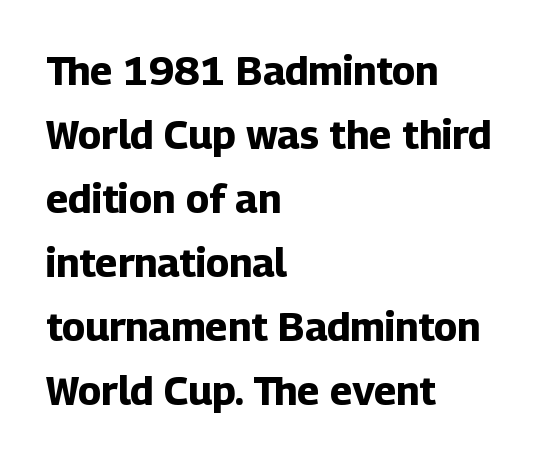
{"serif": "no", "italic": "no", "bold": "yes", "weight": "bold", "width": "normal", "stroke_contrast": "low", "x_height": "medium", "monospaced": "no", "underline": "no", "align": "left", "line_spacing": "normal", "line_spacing_ratio": 1.6, "letter_spacing": "normal", "letter_spacing_em": 0.0, "glyph_px": 40}
